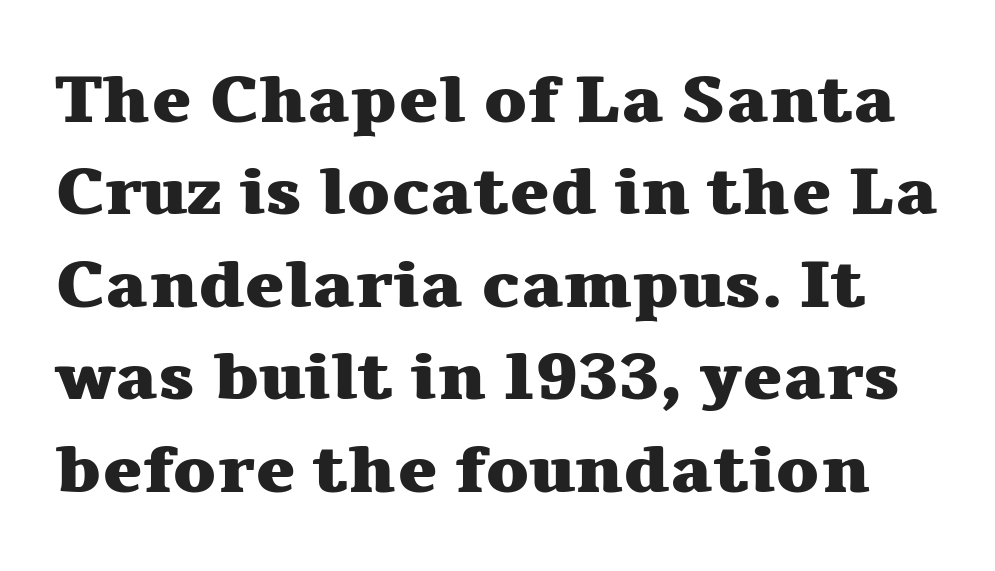
{"serif": "yes", "italic": "no", "bold": "yes", "weight": "heavy", "width": "wide", "stroke_contrast": "medium", "x_height": "medium", "monospaced": "no", "underline": "no", "line_spacing": "normal", "line_spacing_ratio": 1.38, "letter_spacing": "normal", "letter_spacing_em": 0.0, "glyph_px": 67}
